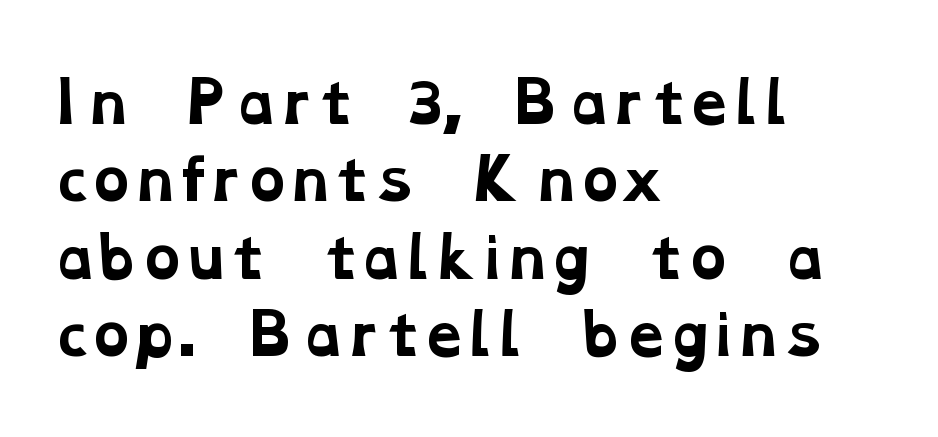
The image shows 56 px bold, wide serif type; set left-aligned, normal line spacing (1.38x), normal letter spacing, not underlined; low stroke contrast and a medium x-height.
